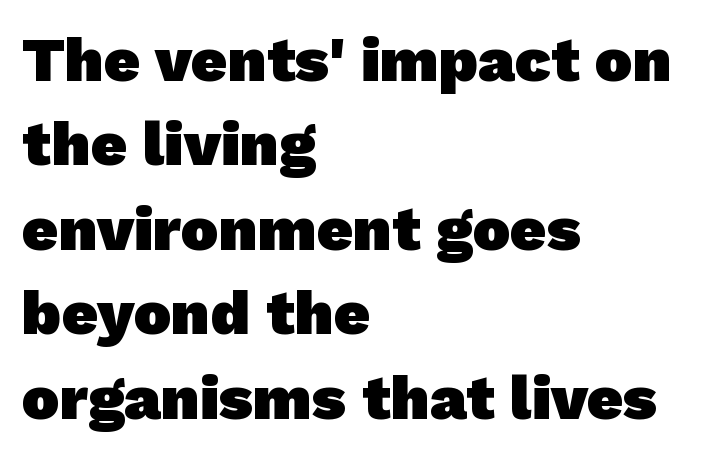
{"serif": "no", "bold": "yes", "weight": "heavy", "width": "normal", "stroke_contrast": "low", "x_height": "medium", "monospaced": "no", "underline": "no", "align": "left", "line_spacing": "normal", "line_spacing_ratio": 1.34, "letter_spacing": "normal", "letter_spacing_em": 0.0, "glyph_px": 63}
